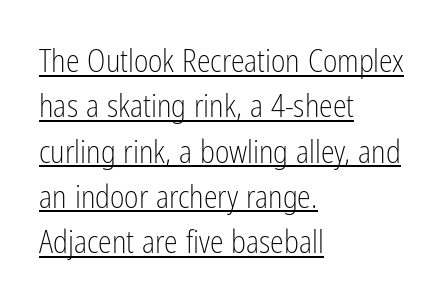
The image shows 31 px light, condensed sans-serif type, upright; set left-aligned, normal line spacing (1.46x), normal letter spacing, underlined; low stroke contrast and a medium x-height.
